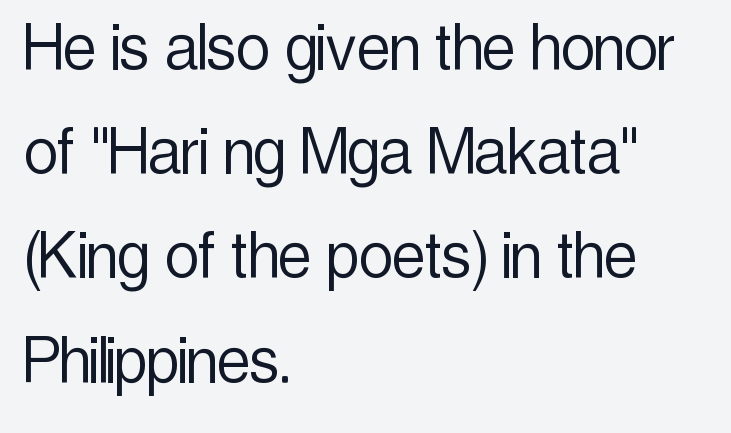
{"serif": "no", "italic": "no", "bold": "no", "weight": "light", "width": "condensed", "x_height": "medium", "monospaced": "no", "underline": "no", "align": "left", "line_spacing": "normal", "line_spacing_ratio": 1.39, "letter_spacing": "normal", "letter_spacing_em": 0.0, "glyph_px": 75}
